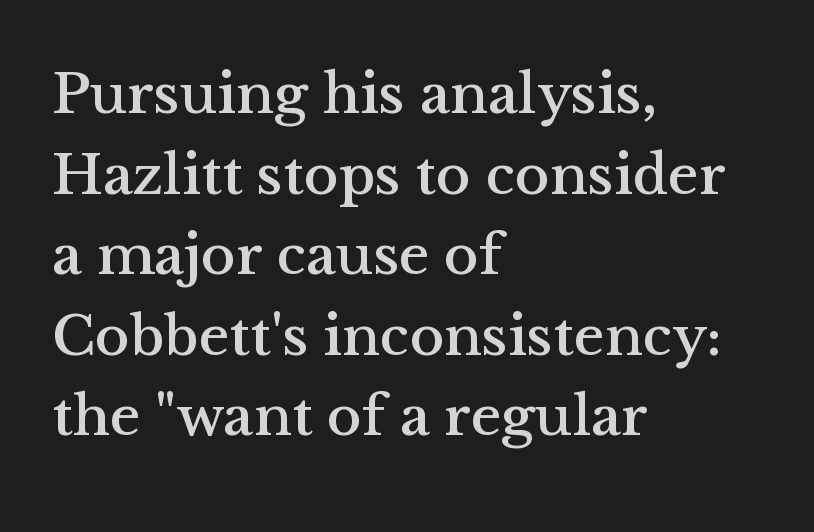
The image shows 58 px serif type, upright; set left-aligned, normal line spacing (1.39x), normal letter spacing, not underlined; medium stroke contrast and a medium x-height.
